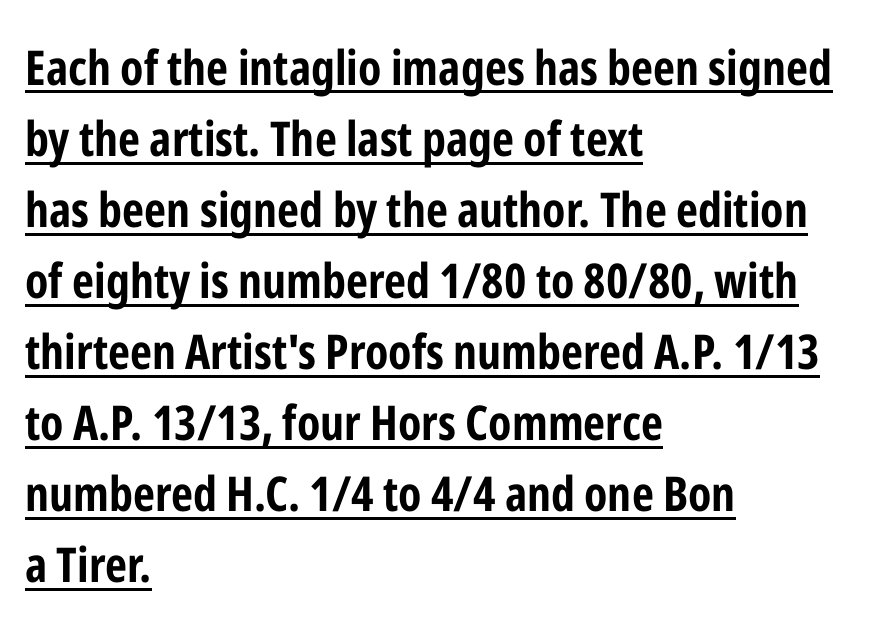
The type is set solid horizontally, with unmodified tracking. The letters stand upright; this is a roman face. Here the designer chose a conventional face with non-uniform glyph widths. I'd call this a sans setting — the letters go barefoot.
